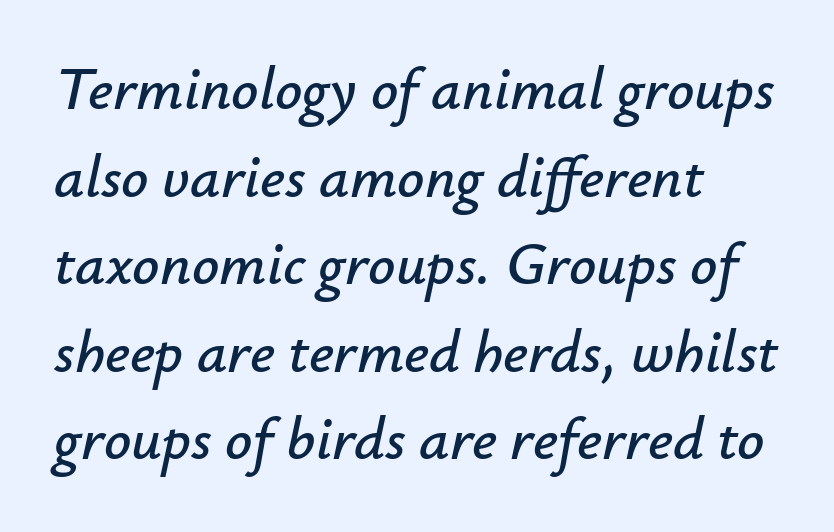
Nobody touched the tracking dial on this one. A typesetter would mark this as italic. This rendering features lettering with no underline. Compared with a centered layout, this one pins lines to the left instead. The passage shown is typed in a proportional face where columns would drift. Quick note: interline space is typical.
